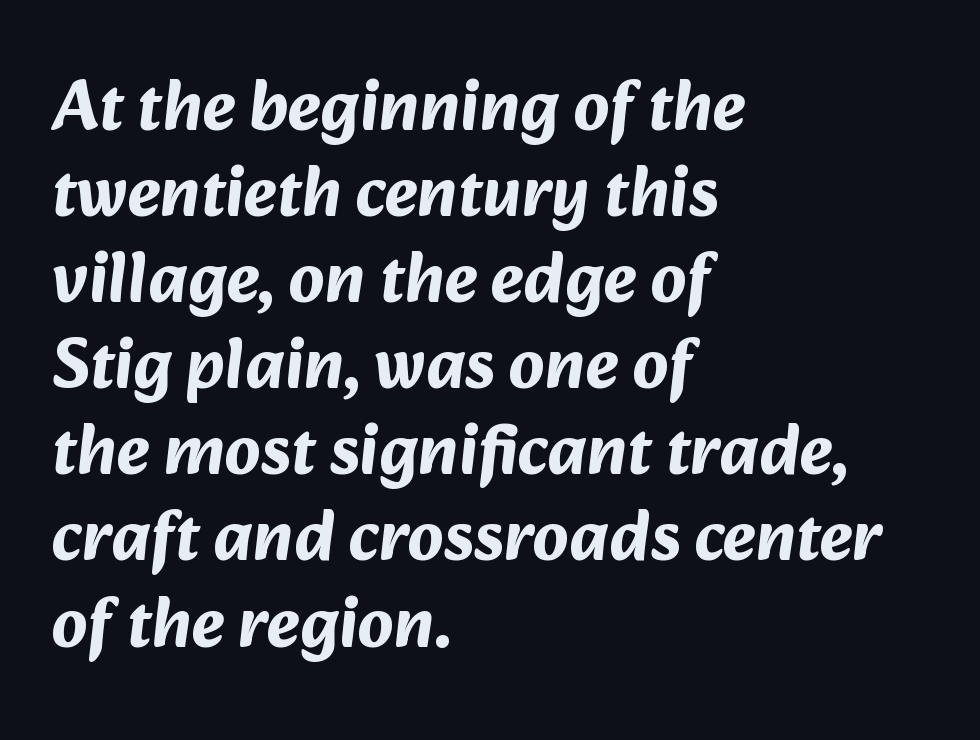
{"serif": "no", "bold": "yes", "weight": "bold", "width": "normal", "stroke_contrast": "medium", "x_height": "medium", "monospaced": "no", "underline": "no", "align": "left", "line_spacing_ratio": 1.23, "letter_spacing": "normal", "letter_spacing_em": 0.0, "glyph_px": 70}
